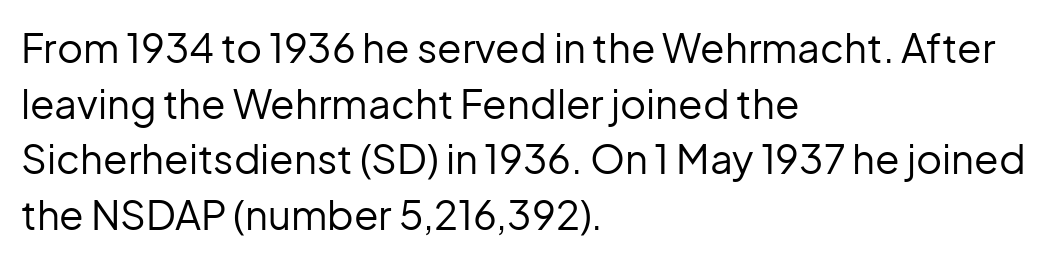
Q: Is the text bold? A: No.
Q: Is the text italic (slanted)? A: No, it is upright.
Q: Is the typeface a serif or a sans-serif typeface? A: Sans-serif.
Q: Is the text underlined? A: No.
Q: How is the paragraph aligned? A: Left-aligned.
Q: Is the spacing between letters normal or unusually wide? A: Normal.
Q: Is the spacing between lines tight, normal or loose? A: Normal.
Q: Width (condensed, normal, or wide)? A: Normal.
Q: Stroke contrast? A: Low.
Q: x-height? A: Medium.
Q: Monospaced? A: No.
